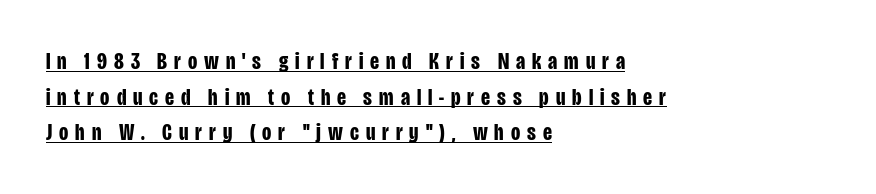
Every stem runs plumb, perpendicular to the baseline. Is there an underline? Yes — a line sits under the letters. The passage shown has open, widely tracked lettering throughout. Honestly, the row spacing looks completely unremarkable. Heavy-handed strokes throughout: this text is bold. Which margin do the lines hug? The left one — the right edge is uneven.
